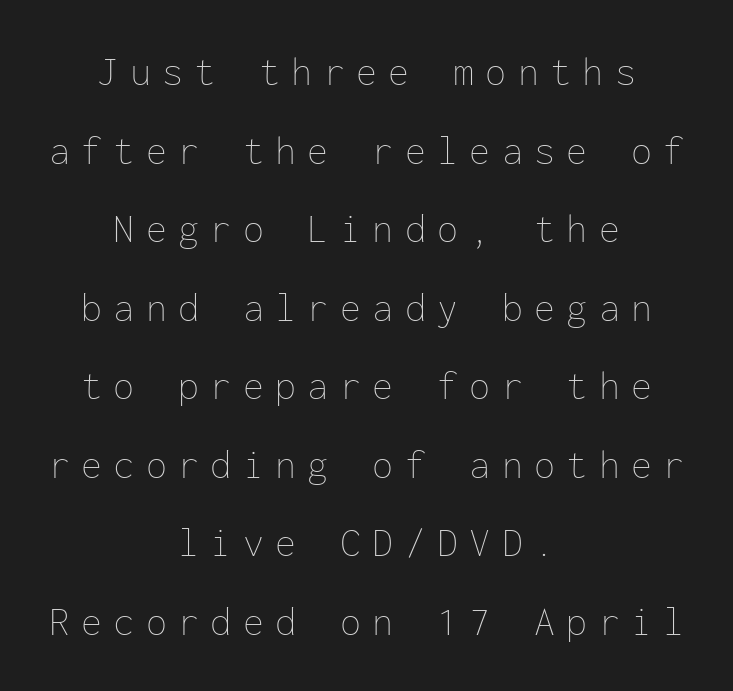
The image shows 42 px thin type, upright, monospaced; set centered, line spacing 1.87x, unusually wide letter spacing (+0.27 em), not underlined; low stroke contrast and a medium x-height.
